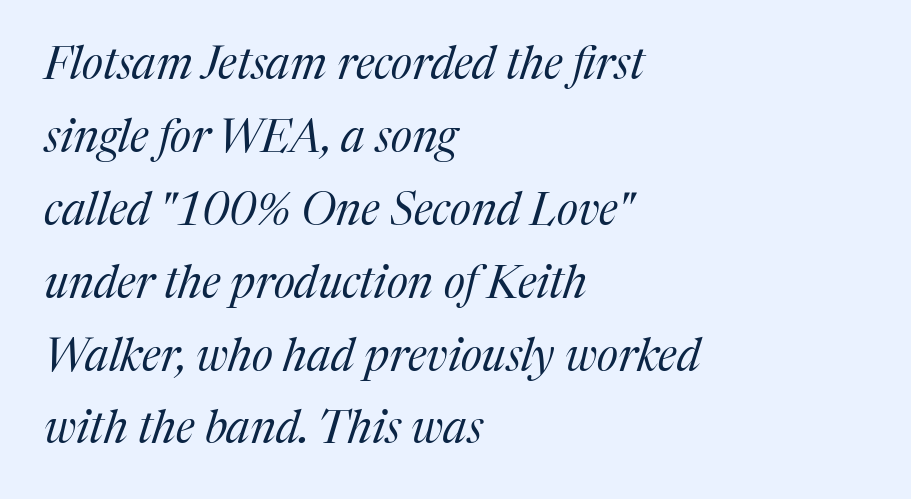
{"serif": "yes", "italic": "yes", "lean": "right", "slant_degrees": 17, "bold": "no", "weight": "regular", "width": "normal", "stroke_contrast": "medium", "x_height": "medium", "monospaced": "no", "underline": "no", "align": "left", "line_spacing": "normal", "line_spacing_ratio": 1.62, "letter_spacing": "normal", "letter_spacing_em": 0.0, "glyph_px": 45}
